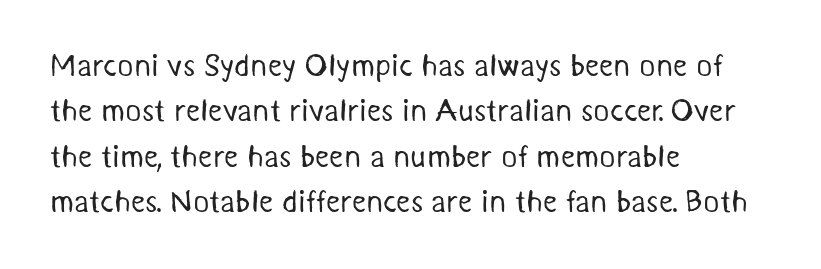
The image shows 31 px regular-weight sans-serif type; set left-aligned, normal line spacing (1.46x), normal letter spacing, not underlined; medium stroke contrast and a medium x-height.
